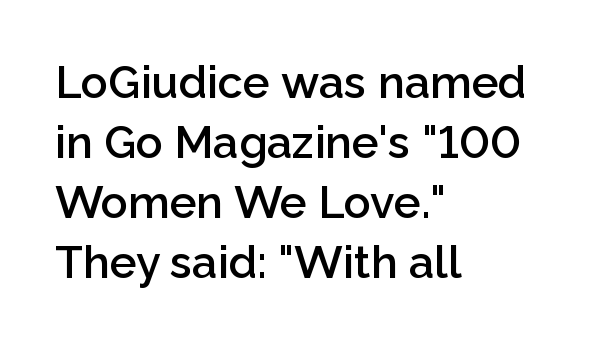
Q: Is the text bold? A: Semi-bold.
Q: Is the text italic (slanted)? A: No, it is upright.
Q: Is the typeface a serif or a sans-serif typeface? A: Sans-serif.
Q: Is the text underlined? A: No.
Q: How is the paragraph aligned? A: Left-aligned.
Q: Is the spacing between letters normal or unusually wide? A: Normal.
Q: Is the spacing between lines tight, normal or loose? A: Normal.
Q: Width (condensed, normal, or wide)? A: Normal.
Q: Stroke contrast? A: Low.
Q: x-height? A: Medium.
Q: Monospaced? A: No.
